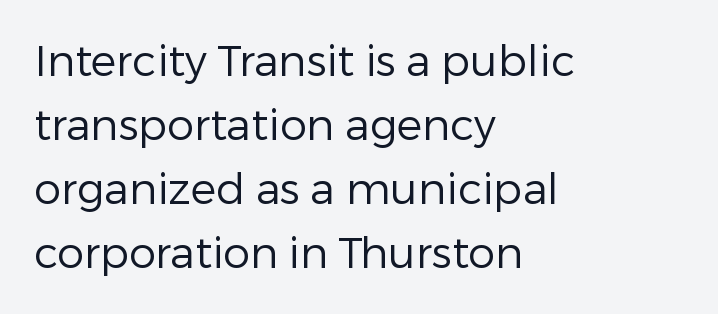
Think of a printed novel: that variable character pitch is what you see here. The paragraph has a hard left edge and a soft right edge. In terms of letterspacing, this is plain default setting. The glyphs in this specimen are sans serif. Each new line begins a customary step beneath the previous one. A clean baseline with only descenders dipping below it.
